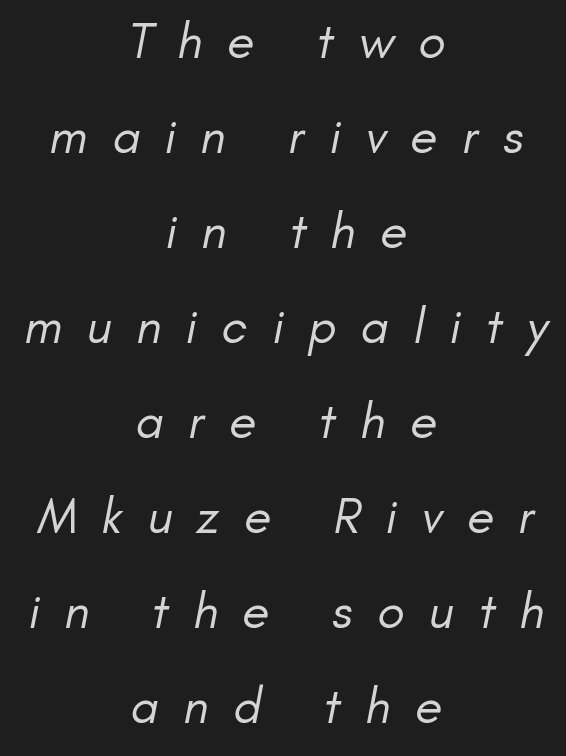
The image shows 50 px regular-weight sans-serif type; set centered, loose line spacing (1.9x), unusually wide letter spacing (+0.49 em), not underlined; low stroke contrast and a small x-height.
